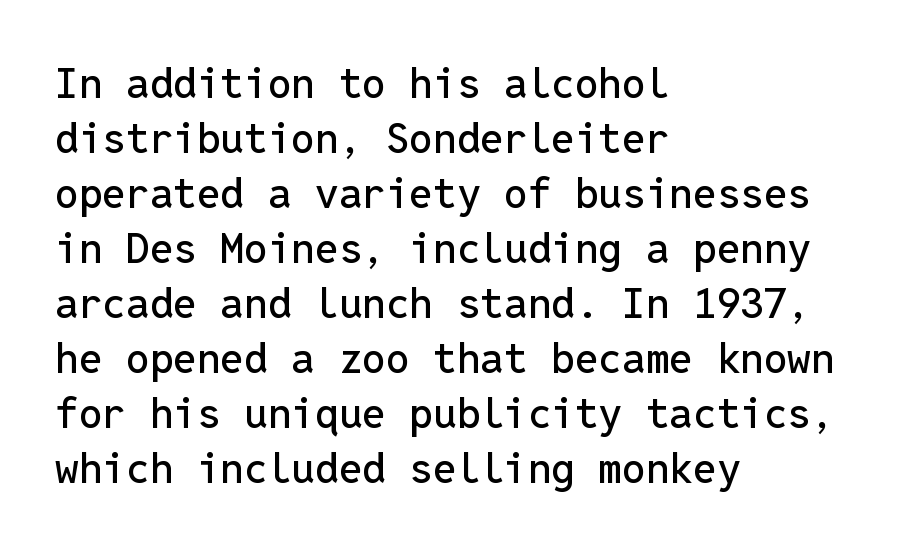
The image shows 42 px sans-serif type, upright, monospaced; set left-aligned, normal line spacing (1.31x), normal letter spacing, not underlined; low stroke contrast and a medium x-height.
